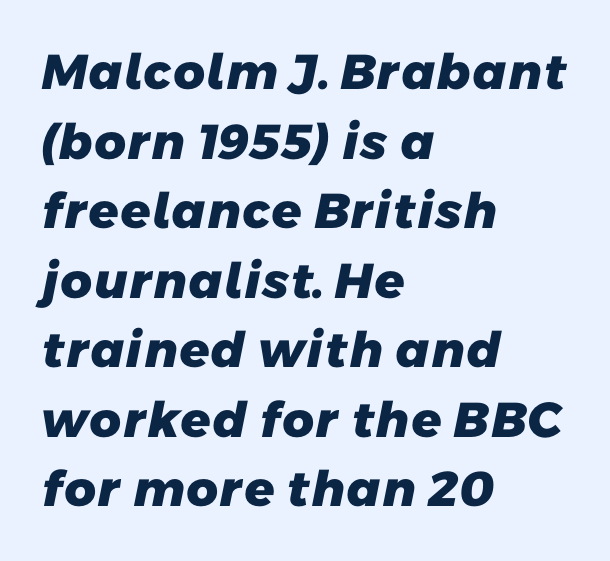
The image shows 49 px heavy sans-serif type; set left-aligned, normal line spacing (1.42x), normal letter spacing, not underlined; low stroke contrast and a medium x-height.
